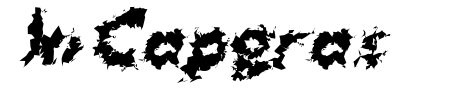
{"serif": "no", "bold": "yes", "weight": "bold", "width": "normal", "stroke_contrast": "medium", "x_height": "medium", "monospaced": "no", "underline": "no", "letter_spacing": "normal", "letter_spacing_em": 0.0, "glyph_px": 63}
